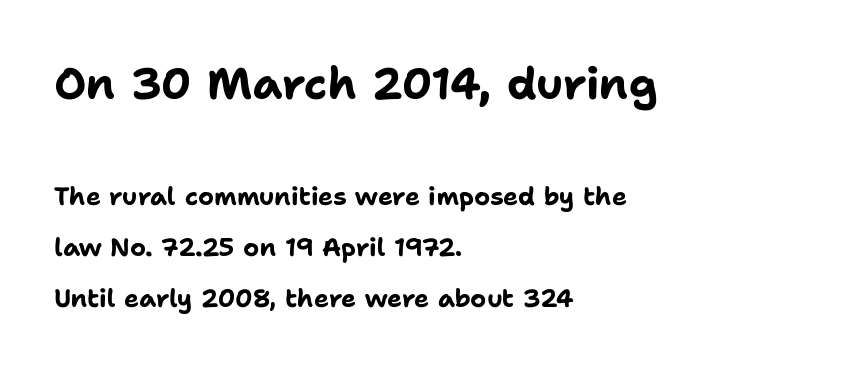
{"serif": "no", "italic": "no", "bold": "yes", "weight": "bold", "width": "normal", "stroke_contrast": "low", "x_height": "medium", "monospaced": "no", "underline": "no", "align": "left", "line_spacing": "loose", "line_spacing_ratio": 2.04, "letter_spacing": "normal", "letter_spacing_em": 0.0, "larger_block": "first", "size_ratio": 1.76, "glyph_px": 44}
